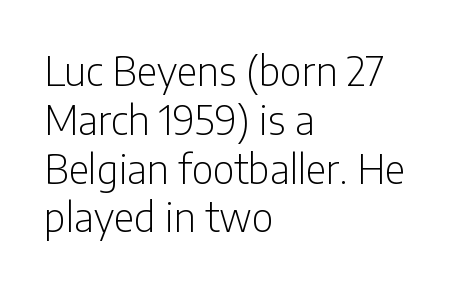
Proportional: the letters do not fall into vertical columns. The rag falls on the right side of this text block. This is the regular roman posture of the typeface. This is sans-serif lettering, the kind often seen on screens and signage. Quick note: underline off. On a weight scale, this lands at 450 or below.
